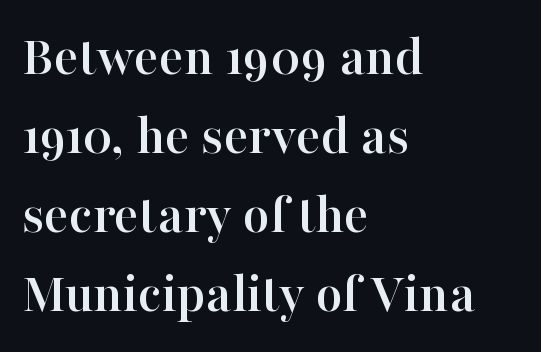
{"serif": "yes", "italic": "no", "width": "normal", "stroke_contrast": "high", "x_height": "medium", "monospaced": "no", "underline": "no", "align": "left", "line_spacing": "normal", "line_spacing_ratio": 1.36, "letter_spacing": "normal", "letter_spacing_em": 0.0, "glyph_px": 58}
